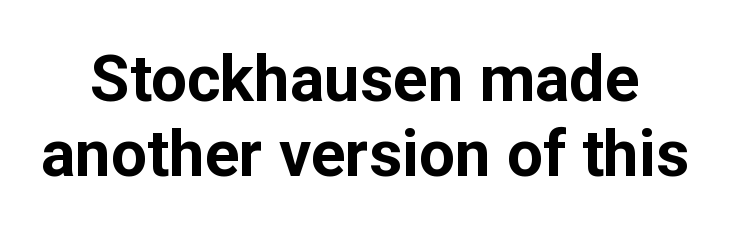
{"serif": "no", "italic": "no", "bold": "yes", "weight": "bold", "width": "normal", "stroke_contrast": "low", "x_height": "medium", "monospaced": "no", "underline": "no", "line_spacing_ratio": 1.17, "letter_spacing": "normal", "letter_spacing_em": 0.0, "glyph_px": 64}
